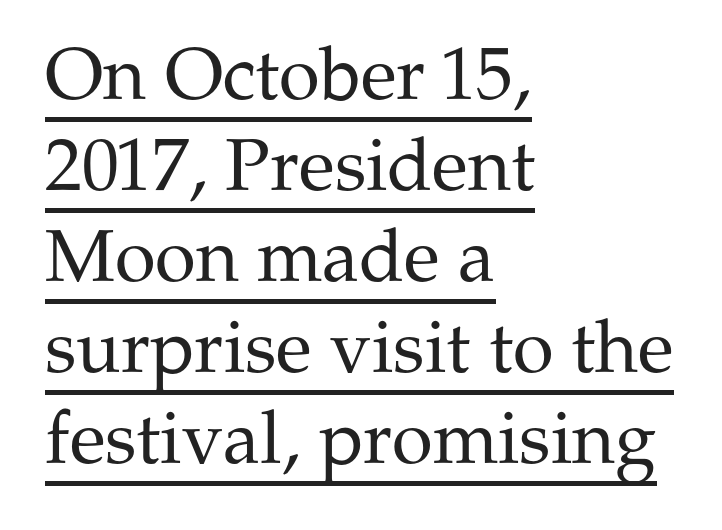
{"serif": "yes", "italic": "no", "bold": "no", "weight": "regular", "width": "normal", "stroke_contrast": "medium", "x_height": "medium", "monospaced": "no", "underline": "yes", "align": "left", "line_spacing_ratio": 1.23, "letter_spacing": "normal", "letter_spacing_em": 0.0, "glyph_px": 74}
